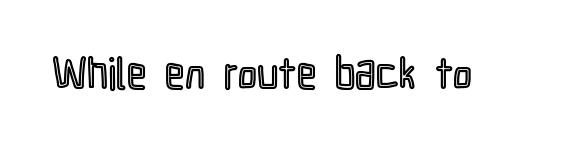
The space beneath each line is pristine and unruled. In terms of letterspacing, this is plain default setting. The letters advance in unequal steps, a hallmark of proportional type. Posture: straight, roman, zero tilt.
